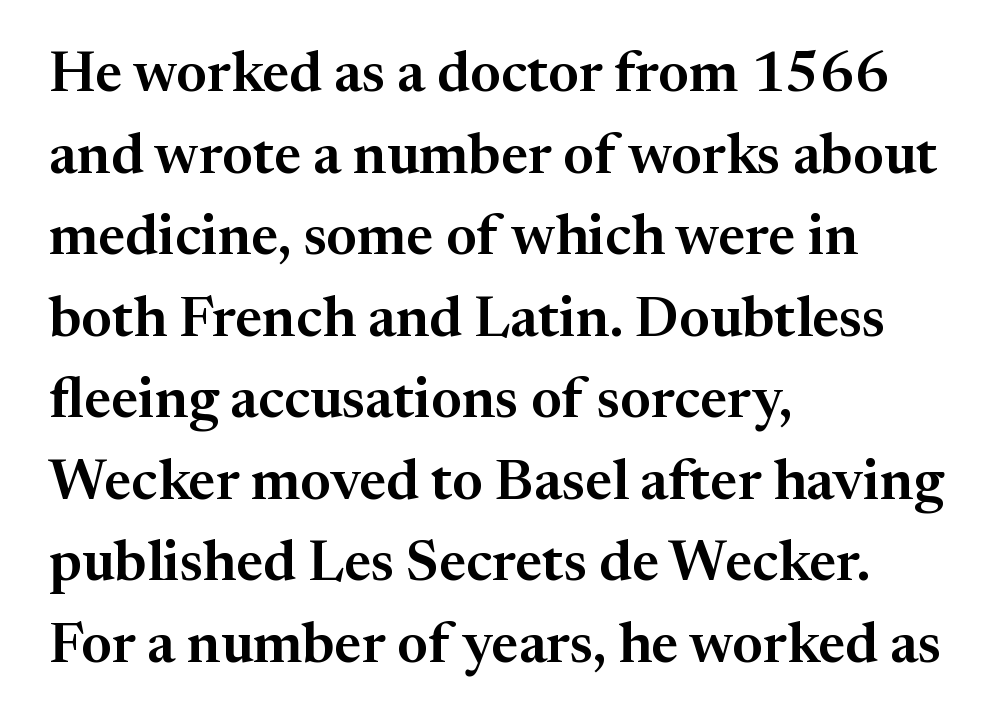
The image shows 57 px serif type, upright; set left-aligned, normal line spacing (1.43x), normal letter spacing, not underlined; medium stroke contrast and a medium x-height.
